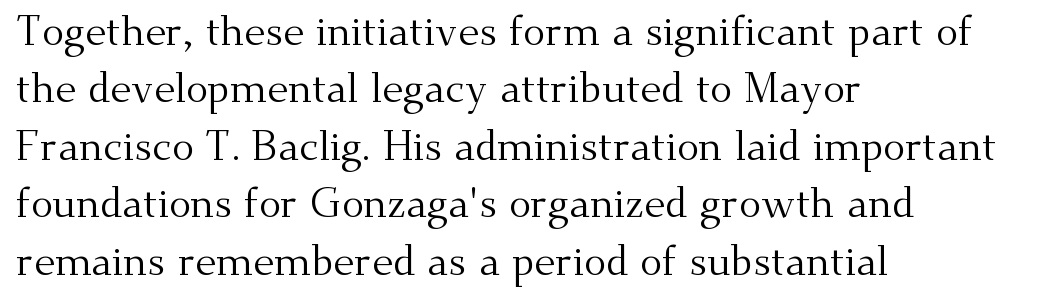
Q: Is the text bold? A: No.
Q: Is the text italic (slanted)? A: No, it is upright.
Q: Is the typeface a serif or a sans-serif typeface? A: Serif.
Q: Is the text underlined? A: No.
Q: How is the paragraph aligned? A: Left-aligned.
Q: Is the spacing between letters normal or unusually wide? A: Normal.
Q: Is the spacing between lines tight, normal or loose? A: Normal.
Q: Width (condensed, normal, or wide)? A: Normal.
Q: Stroke contrast? A: Medium.
Q: x-height? A: Small.
Q: Monospaced? A: No.
